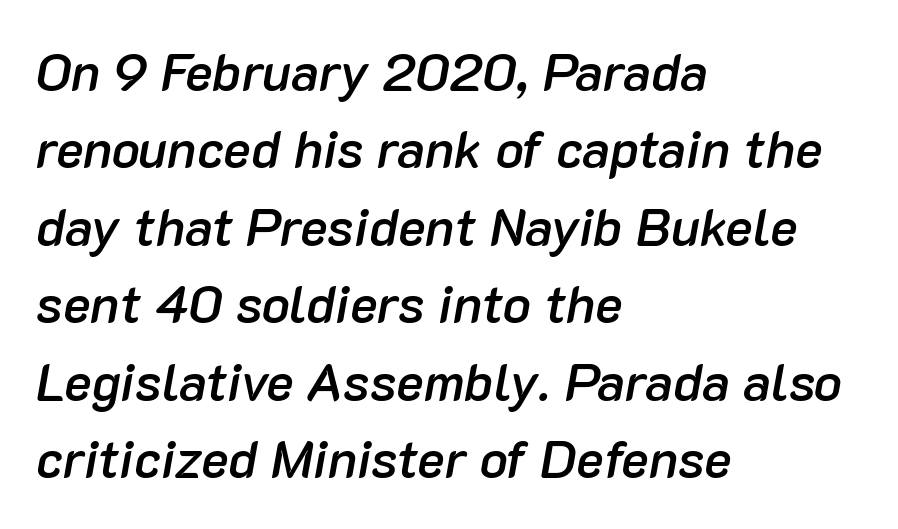
Q: Is the text bold? A: Semi-bold.
Q: Is the text italic (slanted)? A: Yes, it leans right by about 10 degrees.
Q: Is the text underlined? A: No.
Q: How is the paragraph aligned? A: Left-aligned.
Q: Is the spacing between letters normal or unusually wide? A: Normal.
Q: Is the spacing between lines tight, normal or loose? A: Normal.
Q: Width (condensed, normal, or wide)? A: Normal.
Q: Stroke contrast? A: Low.
Q: x-height? A: Medium.
Q: Monospaced? A: No.
